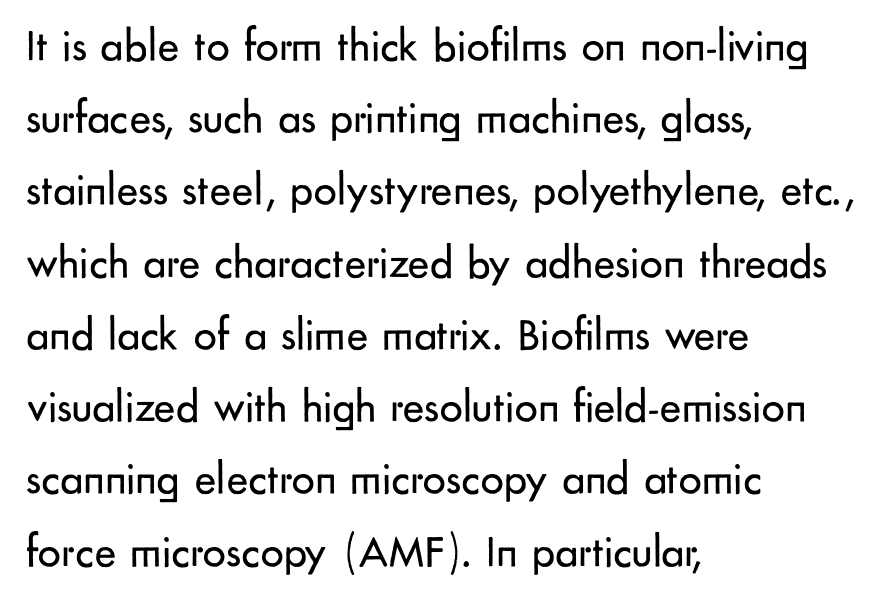
The image shows 46 px regular-weight sans-serif type, upright; set left-aligned, normal line spacing (1.57x), normal letter spacing, not underlined; low stroke contrast and a small x-height.
